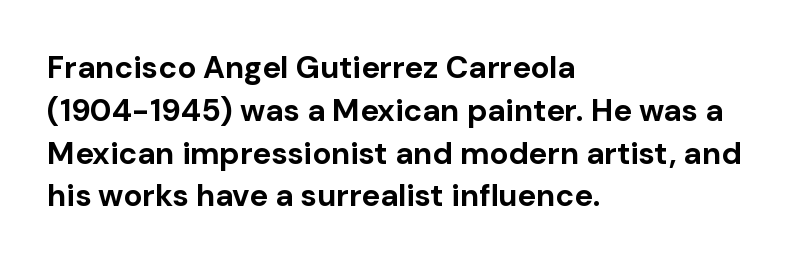
{"serif": "no", "italic": "no", "bold": "yes", "weight": "bold", "width": "normal", "stroke_contrast": "low", "x_height": "medium", "monospaced": "no", "underline": "no", "align": "left", "line_spacing": "normal", "line_spacing_ratio": 1.38, "letter_spacing": "normal", "letter_spacing_em": 0.0, "glyph_px": 31}
